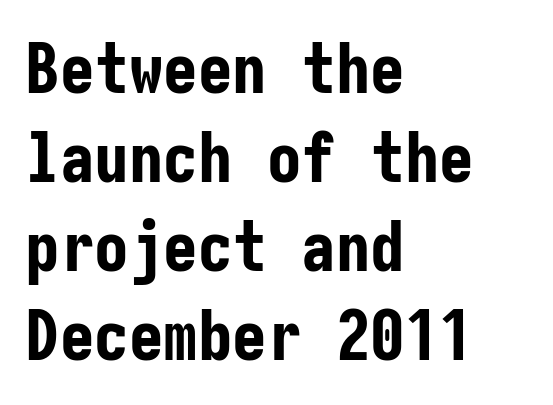
The image shows 69 px bold, condensed sans-serif type, upright; set left-aligned, normal line spacing (1.29x), normal letter spacing, not underlined; low stroke contrast and a medium x-height.
